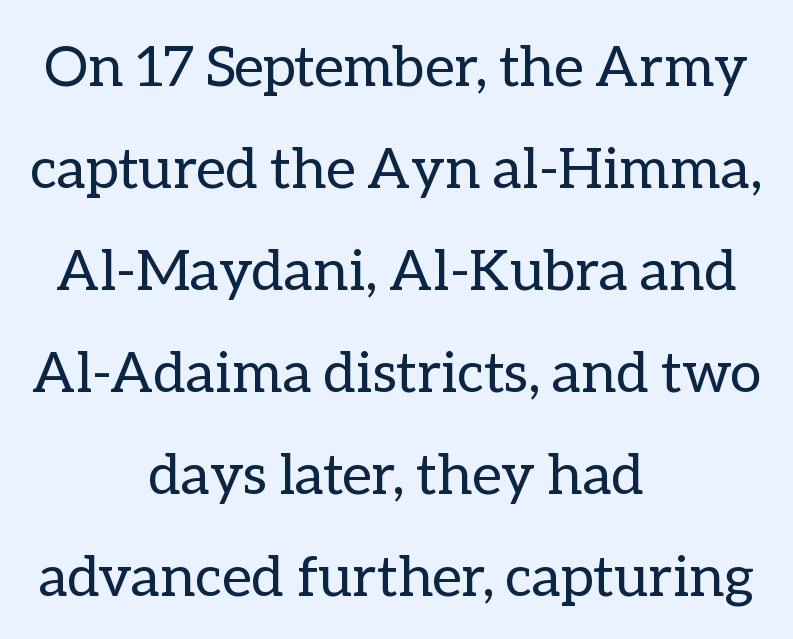
{"italic": "no", "bold": "no", "weight": "regular", "width": "normal", "stroke_contrast": "low", "x_height": "medium", "monospaced": "no", "underline": "no", "align": "center", "line_spacing_ratio": 1.79, "letter_spacing": "normal", "letter_spacing_em": 0.0, "glyph_px": 57}
